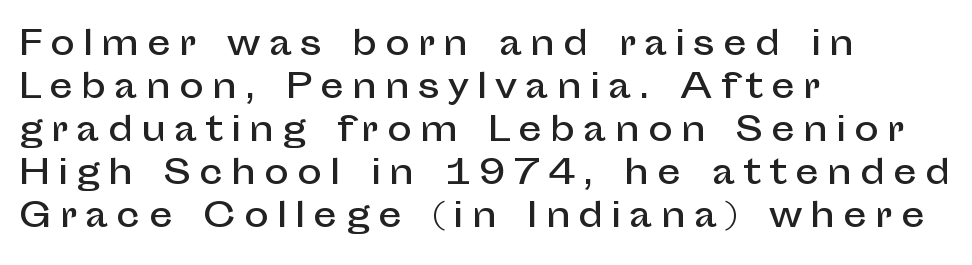
{"serif": "no", "italic": "no", "width": "normal", "stroke_contrast": "low", "x_height": "medium", "monospaced": "no", "underline": "no", "align": "left", "line_spacing": "normal", "line_spacing_ratio": 1.3, "letter_spacing": "wide", "letter_spacing_em": 0.25, "glyph_px": 33}
